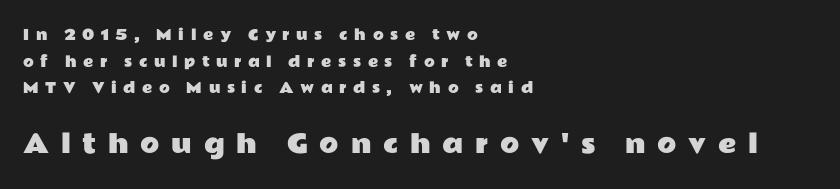
{"italic": "no", "underline": "no", "align": "left", "line_spacing": "loose", "line_spacing_ratio": 1.9, "letter_spacing": "wide", "letter_spacing_em": 0.47, "larger_block": "second", "size_ratio": 1.79, "glyph_px": 25}
